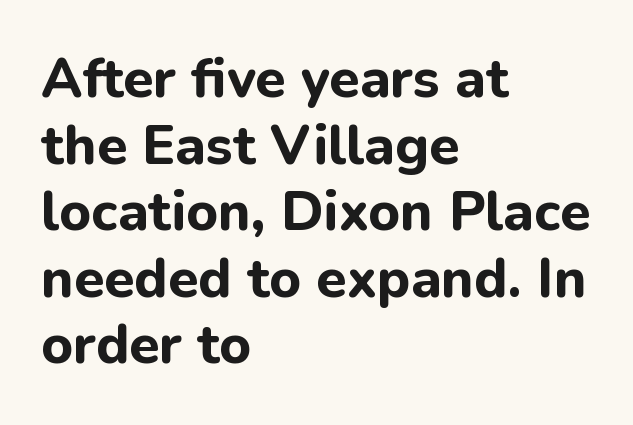
{"serif": "no", "italic": "no", "bold": "yes", "weight": "bold", "width": "normal", "stroke_contrast": "low", "x_height": "medium", "monospaced": "no", "underline": "no", "align": "left", "line_spacing_ratio": 1.21, "letter_spacing": "normal", "letter_spacing_em": 0.0, "glyph_px": 55}
